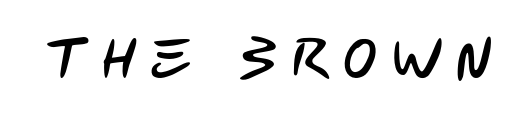
The image shows 57 px condensed sans-serif type; set unusually wide letter spacing (+0.25 em), not underlined; low stroke contrast and a large x-height.
